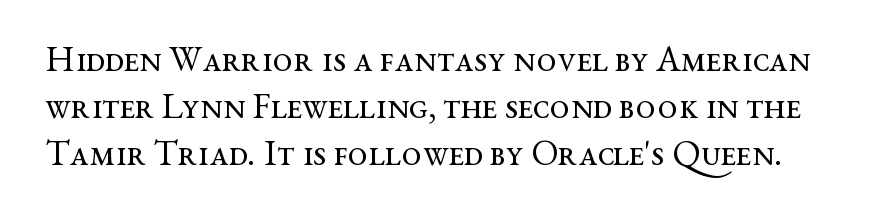
{"serif": "yes", "italic": "no", "bold": "no", "weight": "regular", "width": "wide", "stroke_contrast": "medium", "x_height": "medium", "monospaced": "no", "underline": "no", "line_spacing": "normal", "line_spacing_ratio": 1.3, "letter_spacing": "normal", "letter_spacing_em": 0.0, "glyph_px": 36}
